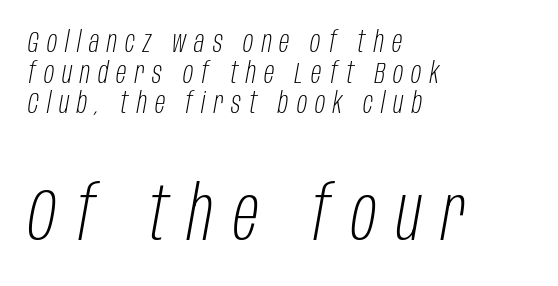
{"italic": "yes", "lean": "right", "slant_degrees": 10, "bold": "no", "weight": "light", "width": "condensed", "stroke_contrast": "low", "x_height": "large", "monospaced": "no", "underline": "no", "align": "left", "line_spacing": "tight", "line_spacing_ratio": 1.02, "letter_spacing": "wide", "letter_spacing_em": 0.27, "larger_block": "second", "size_ratio": 2.5, "glyph_px": 75}
